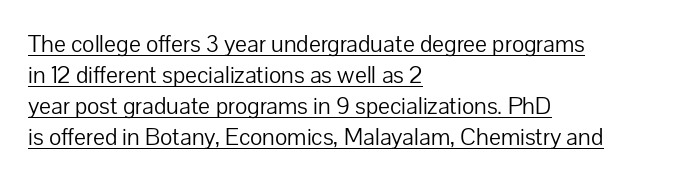
{"italic": "no", "bold": "no", "underline": "yes", "align": "left", "line_spacing_ratio": 1.24, "letter_spacing": "normal", "letter_spacing_em": 0.0, "glyph_px": 25}
